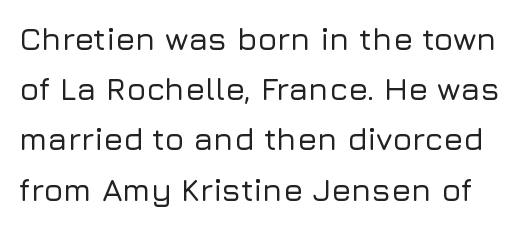
Look at the bottom of the vertical strokes: they stop flat, with no serifs. A bare baseline throughout the passage. The type sits square on the baseline with zero lean. Does extra space separate the letters? No, they use regular spacing. One glance says typical: line gaps are just what's usual. Character widths vary here, with narrow letters taking less room than wide ones.
